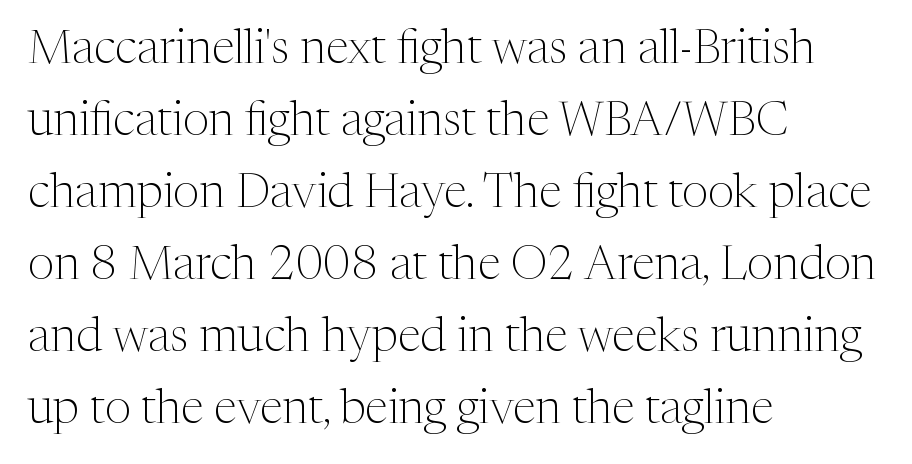
Q: Is the text bold? A: No.
Q: Is the text italic (slanted)? A: No, it is upright.
Q: Is the typeface a serif or a sans-serif typeface? A: Serif.
Q: Is the text underlined? A: No.
Q: How is the paragraph aligned? A: Left-aligned.
Q: Is the spacing between letters normal or unusually wide? A: Normal.
Q: Is the spacing between lines tight, normal or loose? A: Normal.
Q: Width (condensed, normal, or wide)? A: Normal.
Q: Stroke contrast? A: Medium.
Q: x-height? A: Medium.
Q: Monospaced? A: No.
